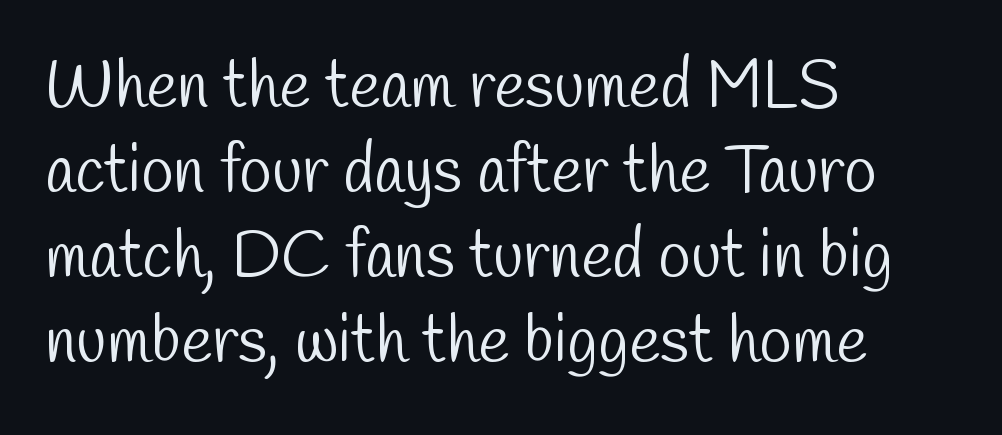
The image shows 66 px light, condensed sans-serif type; set left-aligned, normal line spacing (1.29x), normal letter spacing, not underlined; low stroke contrast and a medium x-height.
